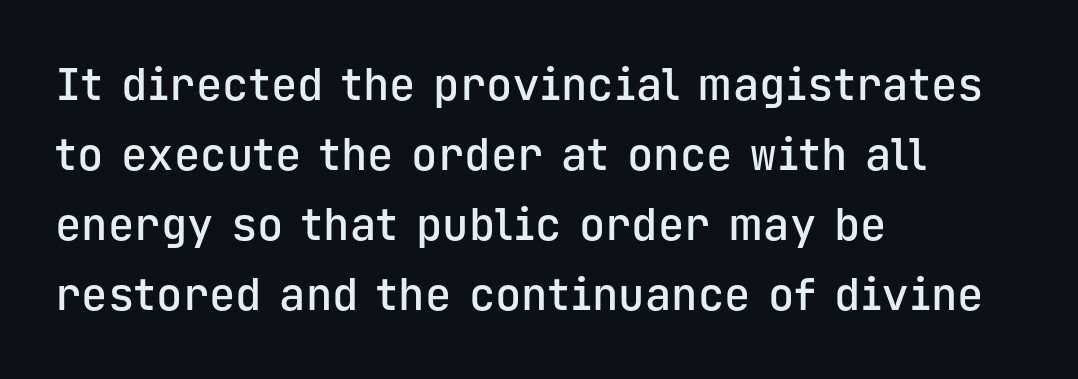
{"serif": "no", "italic": "no", "bold": "semi", "weight": "semibold", "width": "normal", "stroke_contrast": "low", "x_height": "medium", "monospaced": "yes", "underline": "no", "align": "left", "line_spacing": "normal", "line_spacing_ratio": 1.59, "letter_spacing": "normal", "letter_spacing_em": 0.0, "glyph_px": 44}
